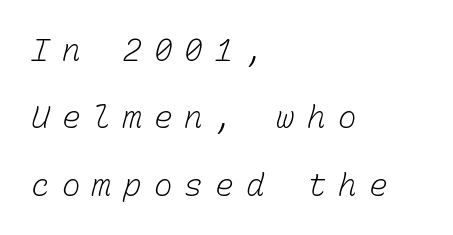
{"bold": "no", "weight": "light", "width": "normal", "stroke_contrast": "low", "x_height": "medium", "monospaced": "yes", "underline": "no", "align": "left", "line_spacing": "loose", "line_spacing_ratio": 2.17, "letter_spacing": "wide", "letter_spacing_em": 0.39, "glyph_px": 31}
